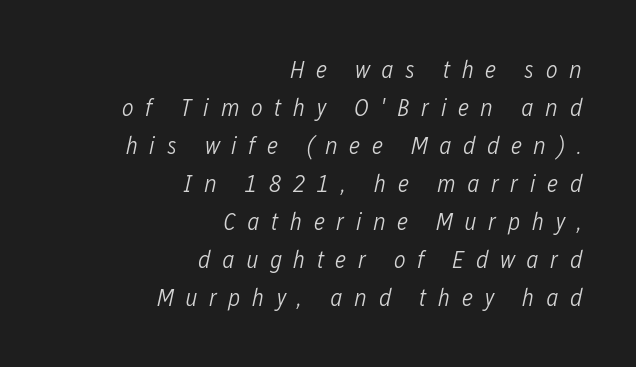
Q: Is the text bold? A: No.
Q: Is the text italic (slanted)? A: Yes, it leans right by about 12 degrees.
Q: Is the text underlined? A: No.
Q: How is the paragraph aligned? A: Right-aligned.
Q: Is the spacing between letters normal or unusually wide? A: Unusually wide.
Q: Is the spacing between lines tight, normal or loose? A: Normal.
